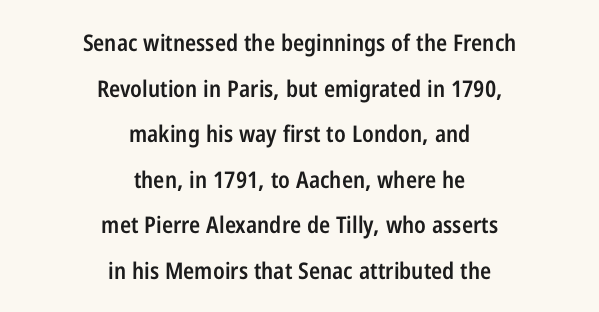
Q: Is the text bold? A: Semi-bold.
Q: Is the text italic (slanted)? A: No, it is upright.
Q: Is the text underlined? A: No.
Q: How is the paragraph aligned? A: Centered.
Q: Is the spacing between letters normal or unusually wide? A: Normal.
Q: Is the spacing between lines tight, normal or loose? A: Loose.
